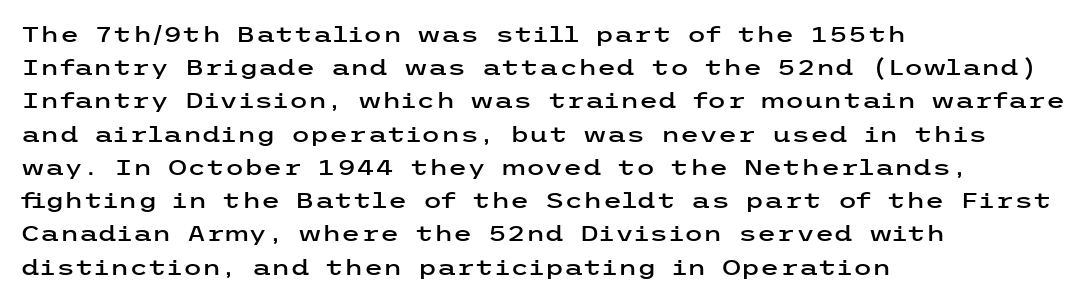
The image shows 22 px text type, upright; set left-aligned, normal line spacing (1.51x), normal letter spacing, not underlined.
